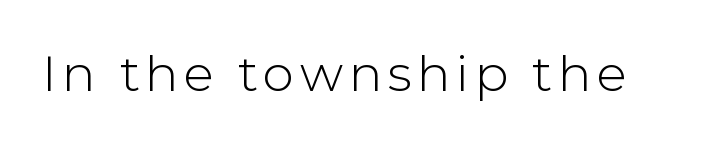
Q: Is the text italic (slanted)? A: No, it is upright.
Q: Is the typeface a serif or a sans-serif typeface? A: Sans-serif.
Q: Is the text underlined? A: No.
Q: Width (condensed, normal, or wide)? A: Normal.
Q: Stroke contrast? A: Low.
Q: x-height? A: Medium.
Q: Monospaced? A: No.
